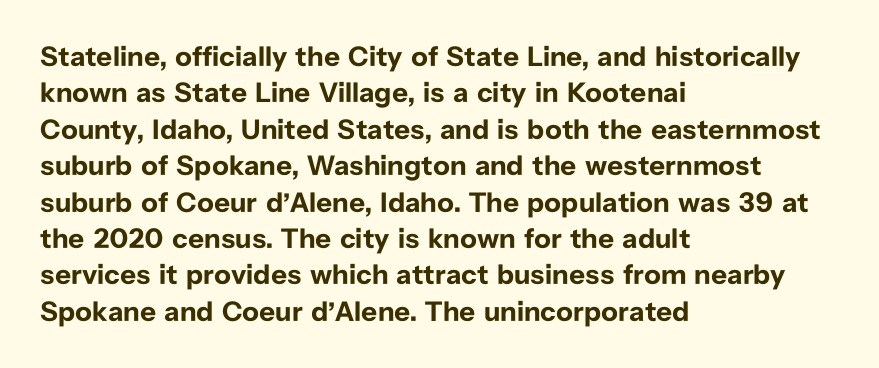
Q: Is the text bold? A: Yes.
Q: Is the text italic (slanted)? A: No, it is upright.
Q: Is the typeface a serif or a sans-serif typeface? A: Sans-serif.
Q: Is the text underlined? A: No.
Q: How is the paragraph aligned? A: Left-aligned.
Q: Is the spacing between letters normal or unusually wide? A: Normal.
Q: Is the spacing between lines tight, normal or loose? A: Normal.
Q: Width (condensed, normal, or wide)? A: Normal.
Q: Stroke contrast? A: Low.
Q: x-height? A: Medium.
Q: Monospaced? A: No.
